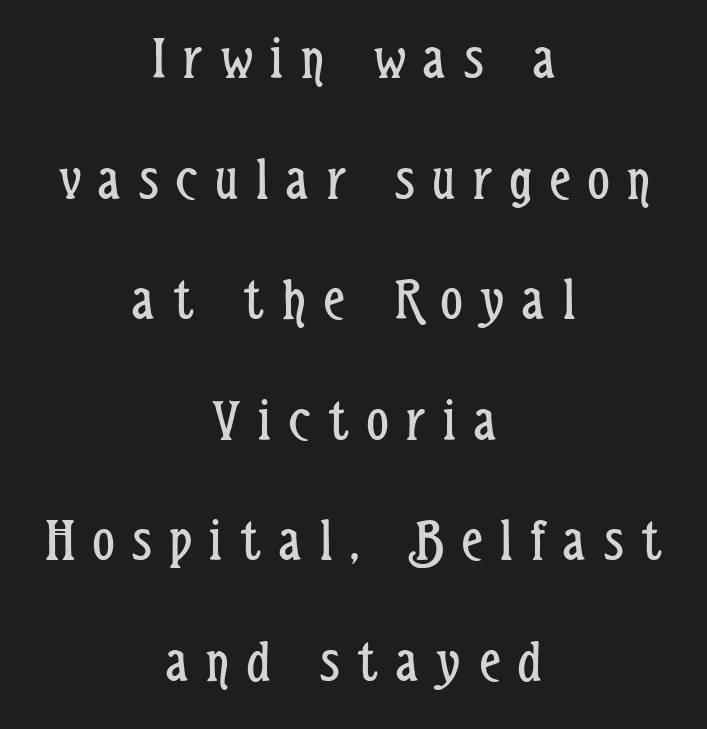
Q: Is the text bold? A: No.
Q: Is the text italic (slanted)? A: No, it is upright.
Q: Is the typeface a serif or a sans-serif typeface? A: Sans-serif.
Q: Is the text underlined? A: No.
Q: How is the paragraph aligned? A: Centered.
Q: Is the spacing between letters normal or unusually wide? A: Unusually wide.
Q: Is the spacing between lines tight, normal or loose? A: Loose.
Q: Width (condensed, normal, or wide)? A: Condensed.
Q: Stroke contrast? A: Low.
Q: x-height? A: Medium.
Q: Monospaced? A: No.
